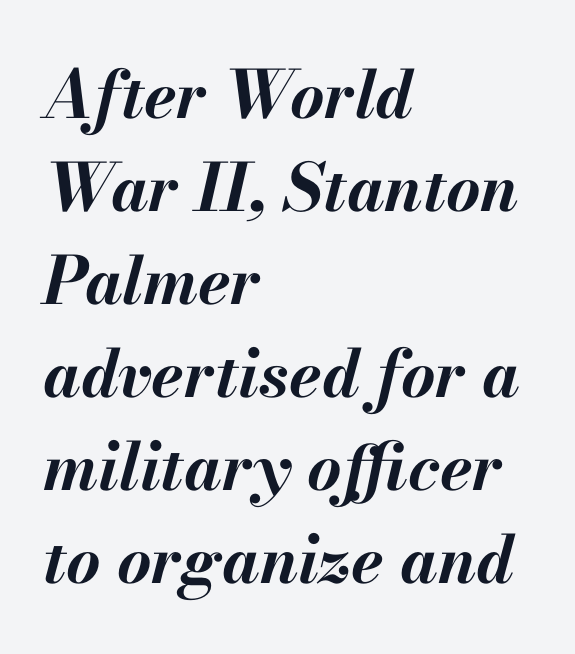
Each row of text sits above clean, open space. Varying glyph widths throughout — classic text-font behaviour. The rendering uses a moderate line-height, typical for paragraphs. Heft: maximum for text — a bold. The rag falls on the right side of this text block.
